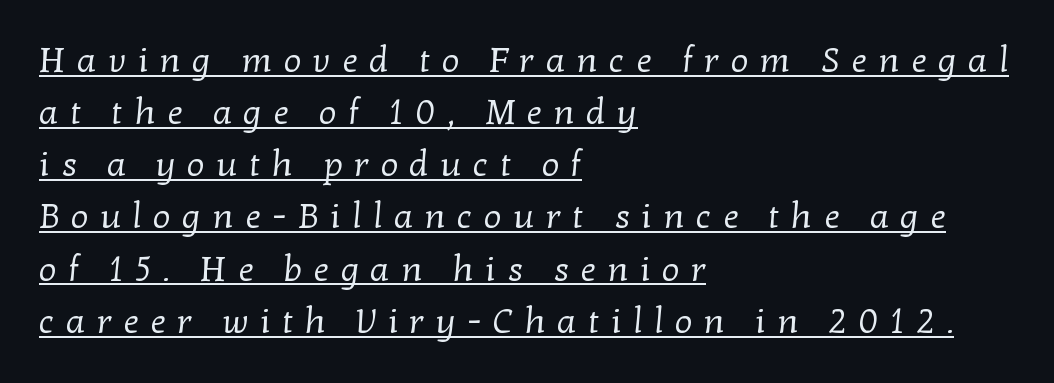
Q: Is the text bold? A: No.
Q: Is the typeface a serif or a sans-serif typeface? A: Serif.
Q: Is the text underlined? A: Yes.
Q: How is the paragraph aligned? A: Left-aligned.
Q: Is the spacing between letters normal or unusually wide? A: Unusually wide.
Q: Is the spacing between lines tight, normal or loose? A: Normal.
Q: Width (condensed, normal, or wide)? A: Normal.
Q: Stroke contrast? A: Low.
Q: x-height? A: Medium.
Q: Monospaced? A: No.
